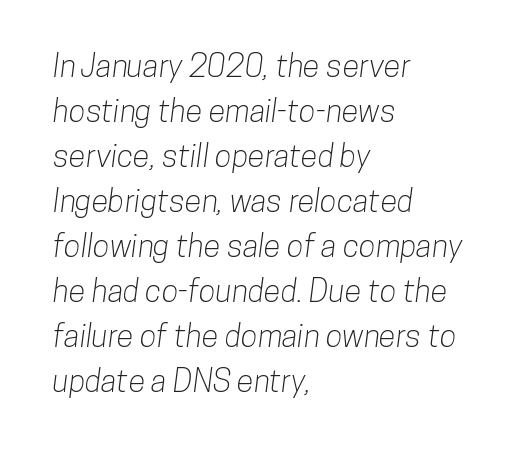
{"serif": "no", "width": "condensed", "stroke_contrast": "low", "x_height": "medium", "monospaced": "no", "underline": "no", "align": "left", "line_spacing": "normal", "line_spacing_ratio": 1.45, "letter_spacing": "normal", "letter_spacing_em": 0.0, "glyph_px": 31}
